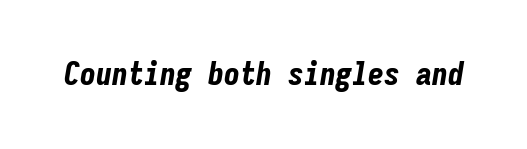
{"italic": "yes", "lean": "right", "slant_degrees": 9, "bold": "yes", "weight": "bold", "width": "condensed", "stroke_contrast": "low", "x_height": "medium", "monospaced": "yes", "underline": "no", "letter_spacing": "normal", "letter_spacing_em": 0.0, "glyph_px": 32}
